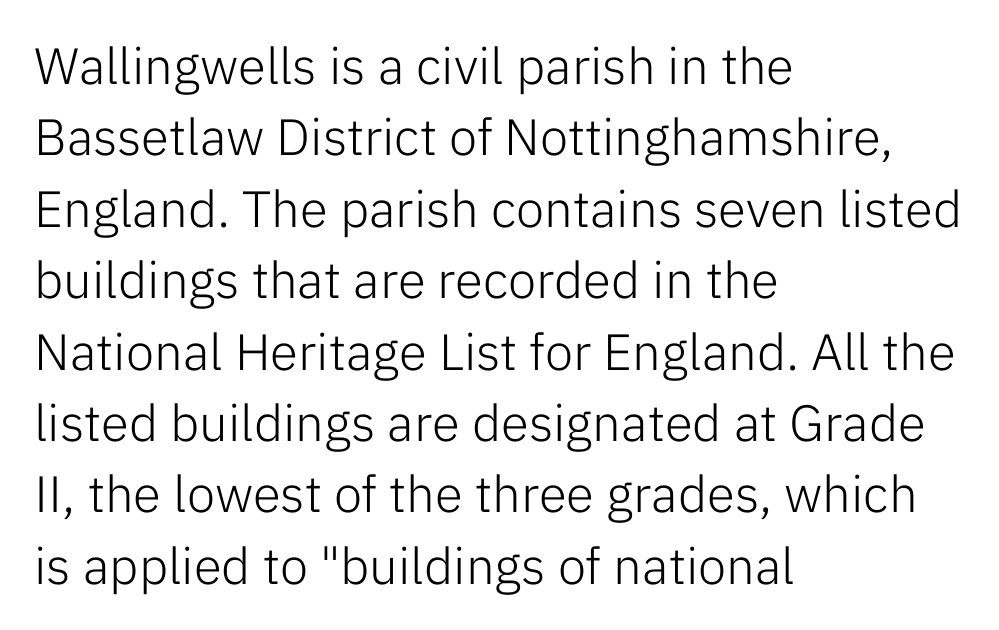
{"serif": "no", "italic": "no", "bold": "no", "weight": "light", "width": "normal", "stroke_contrast": "low", "x_height": "medium", "monospaced": "no", "underline": "no", "align": "left", "line_spacing": "normal", "line_spacing_ratio": 1.4, "letter_spacing": "normal", "letter_spacing_em": 0.0, "glyph_px": 51}
